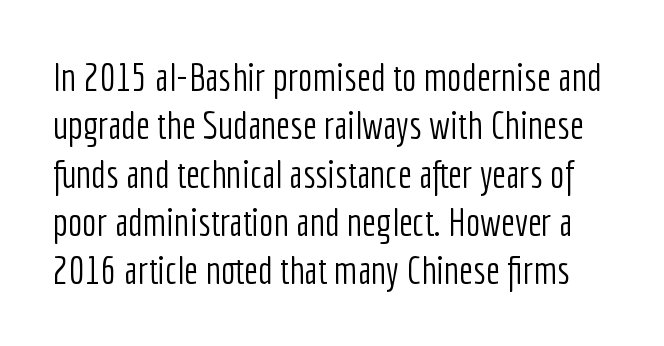
Q: Is the text bold? A: No.
Q: Is the text italic (slanted)? A: No, it is upright.
Q: Is the typeface a serif or a sans-serif typeface? A: Sans-serif.
Q: Is the text underlined? A: No.
Q: Is the spacing between letters normal or unusually wide? A: Normal.
Q: Width (condensed, normal, or wide)? A: Condensed.
Q: Stroke contrast? A: Low.
Q: x-height? A: Medium.
Q: Monospaced? A: No.
